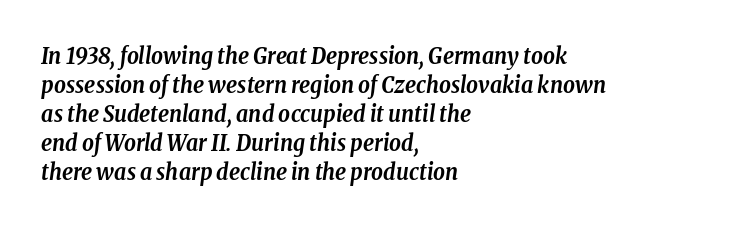
Q: Is the text bold? A: Yes.
Q: Is the text italic (slanted)? A: Yes, it leans right by about 8 degrees.
Q: Is the text underlined? A: No.
Q: How is the paragraph aligned? A: Left-aligned.
Q: Is the spacing between letters normal or unusually wide? A: Normal.
Q: Is the spacing between lines tight, normal or loose? A: Normal.
